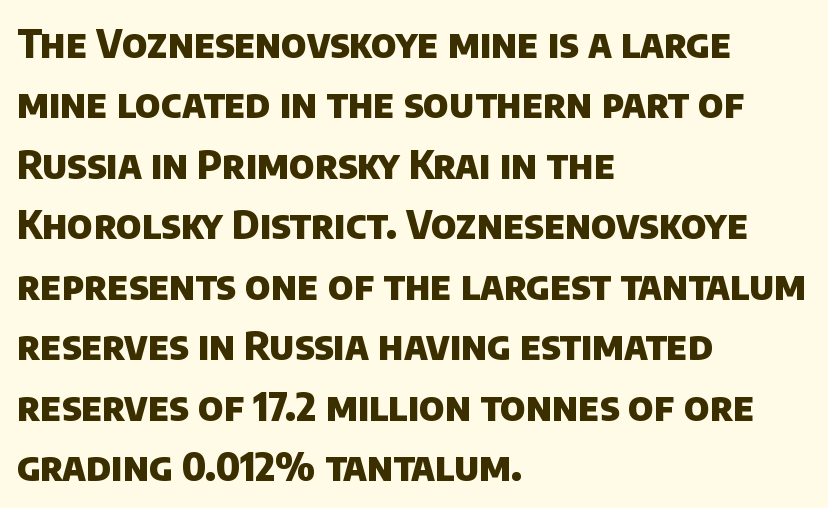
The sample has been set heavy, in full bold. Normally led — the rows are evenly, conventionally spaced. Inter-character spacing is left at the font's built-in metrics. Do the characters align in a grid? No, the font is proportional. Casual observation: everything's shoved over to the left.
